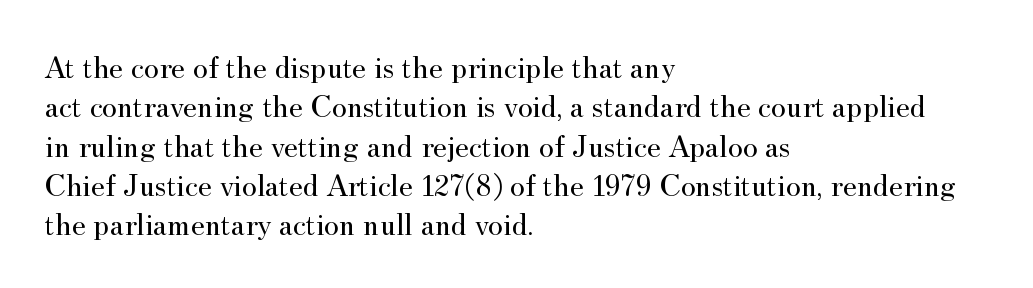
{"serif": "yes", "italic": "no", "bold": "no", "weight": "regular", "width": "normal", "stroke_contrast": "medium", "x_height": "small", "monospaced": "no", "underline": "no", "align": "left", "line_spacing_ratio": 1.23, "letter_spacing": "normal", "letter_spacing_em": 0.0, "glyph_px": 32}
